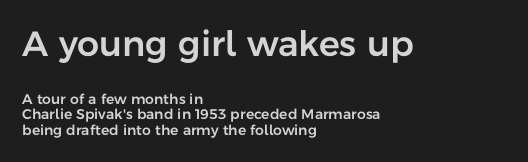
The image shows 35 px sans-serif type, upright; set left-aligned, tight line spacing (1.13x), normal letter spacing, not underlined; the first (top) block is 2.5x larger; low stroke contrast and a medium x-height.
